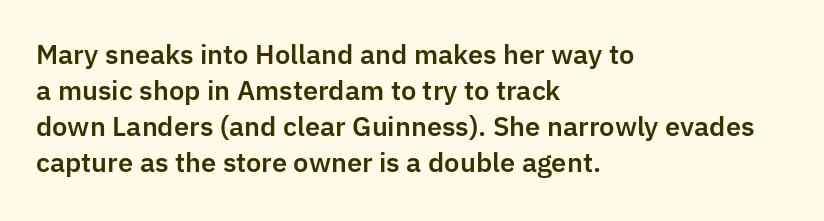
Q: Is the text italic (slanted)? A: No, it is upright.
Q: Is the text underlined? A: No.
Q: How is the paragraph aligned? A: Left-aligned.
Q: Is the spacing between letters normal or unusually wide? A: Normal.
Q: Is the spacing between lines tight, normal or loose? A: Normal.
